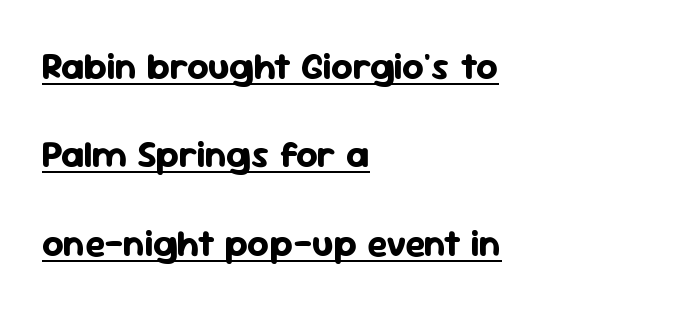
The image shows 37 px bold sans-serif type, upright; set left-aligned, loose line spacing (2.39x), normal letter spacing, underlined; low stroke contrast and a medium x-height.
